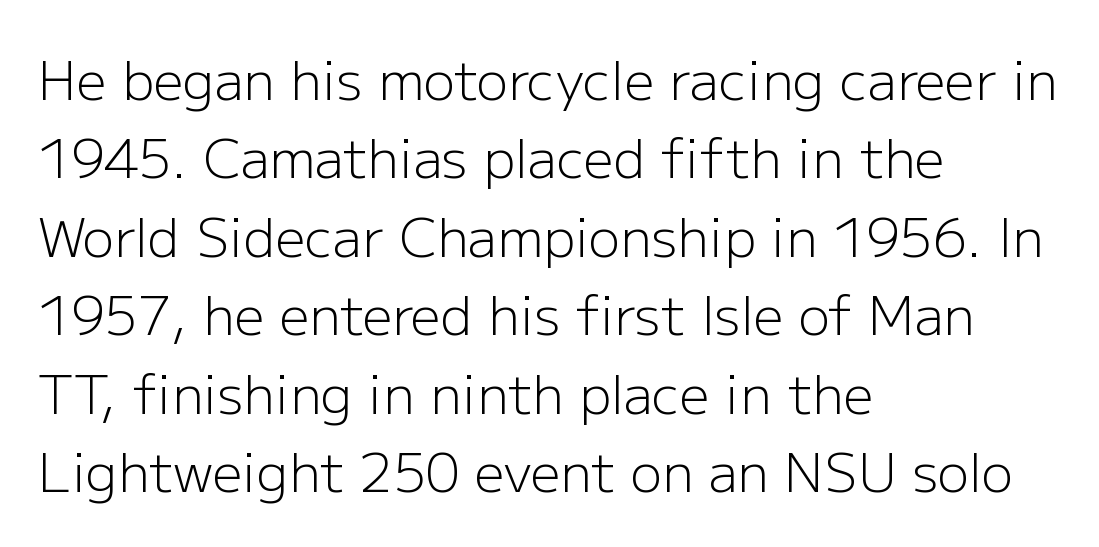
The image shows 53 px light sans-serif type, upright; set left-aligned, normal line spacing (1.48x), normal letter spacing, not underlined; low stroke contrast and a medium x-height.
